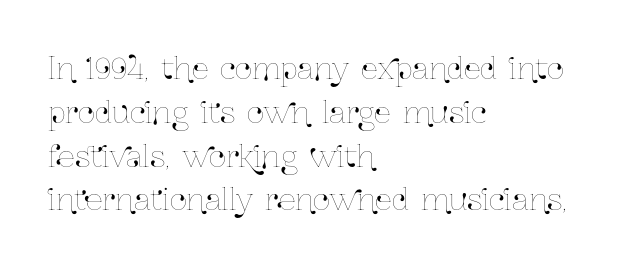
Q: Is the text italic (slanted)? A: No, it is upright.
Q: Is the text underlined? A: No.
Q: How is the paragraph aligned? A: Left-aligned.
Q: Is the spacing between letters normal or unusually wide? A: Normal.
Q: Is the spacing between lines tight, normal or loose? A: Normal.
Q: Width (condensed, normal, or wide)? A: Condensed.
Q: Stroke contrast? A: Low.
Q: x-height? A: Medium.
Q: Monospaced? A: No.
